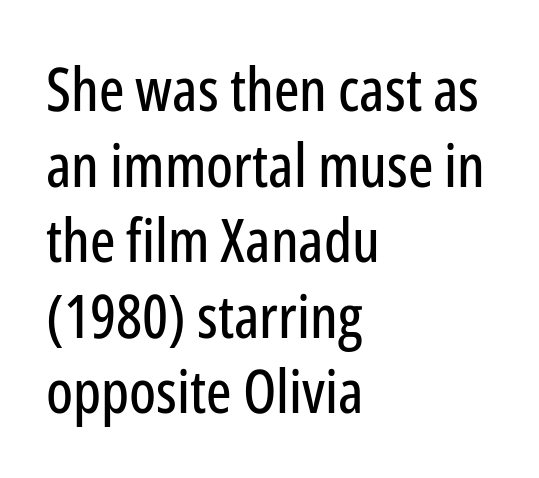
The image shows 60 px condensed sans-serif type, upright; set left-aligned, normal line spacing (1.26x), normal letter spacing, not underlined; low stroke contrast and a medium x-height.
